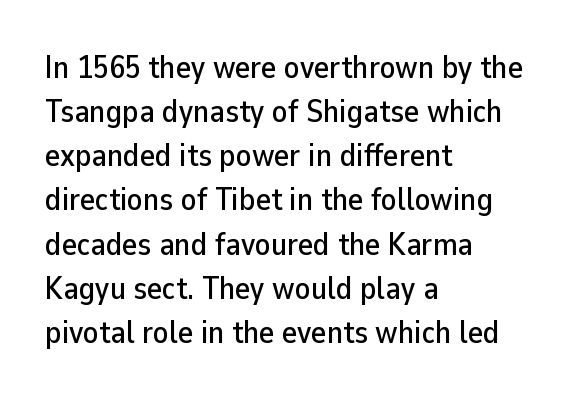
Short and long lines alike share a common starting point at left. Characters remain perfectly vertical along every line. Serifs: no, the terminals of the letterforms are clean. You could not count columns in this text — the font is proportionally spaced.
